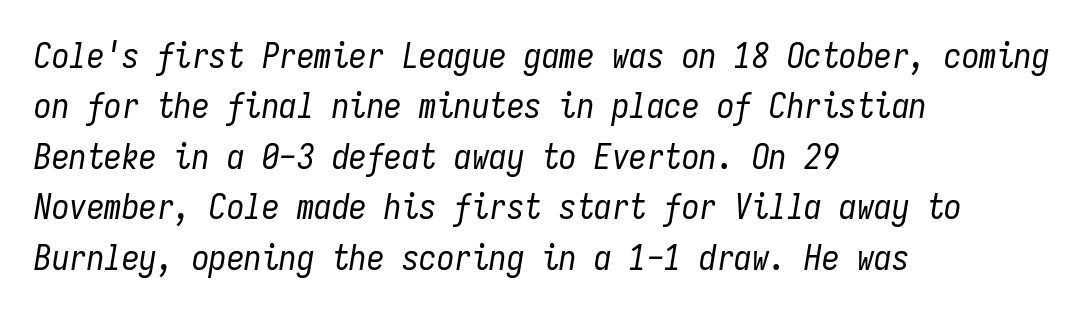
{"italic": "yes", "lean": "right", "slant_degrees": 9, "bold": "no", "weight": "regular", "width": "condensed", "stroke_contrast": "low", "x_height": "medium", "monospaced": "yes", "underline": "no", "align": "left", "line_spacing": "normal", "line_spacing_ratio": 1.44, "letter_spacing": "normal", "letter_spacing_em": 0.0, "glyph_px": 35}
